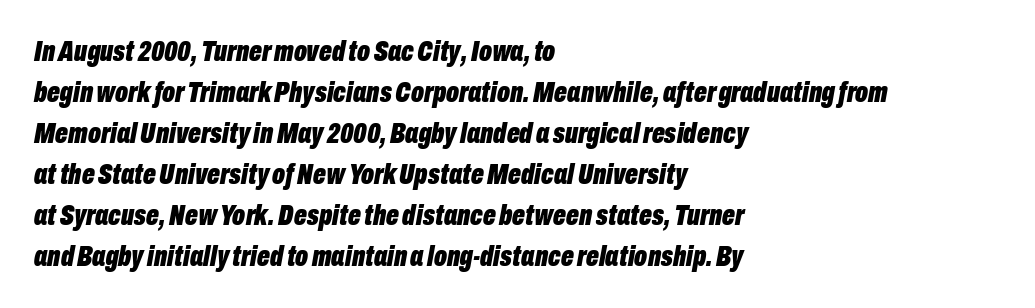
{"italic": "yes", "lean": "right", "slant_degrees": 10, "bold": "yes", "weight": "bold", "width": "condensed", "stroke_contrast": "low", "x_height": "medium", "monospaced": "no", "underline": "no", "align": "left", "line_spacing": "normal", "line_spacing_ratio": 1.37, "letter_spacing": "normal", "letter_spacing_em": 0.0, "glyph_px": 30}
